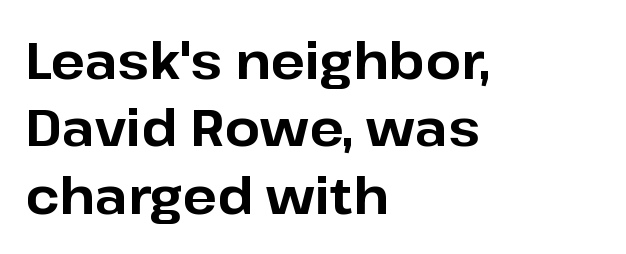
The passage shown is emphatically bold. Spacing between characters is what you'd get straight out of the box. The rendering uses a moderate line-height, typical for paragraphs. Which margin do the lines hug? The left one — the right edge is uneven. Quick note: not italic, upright.
